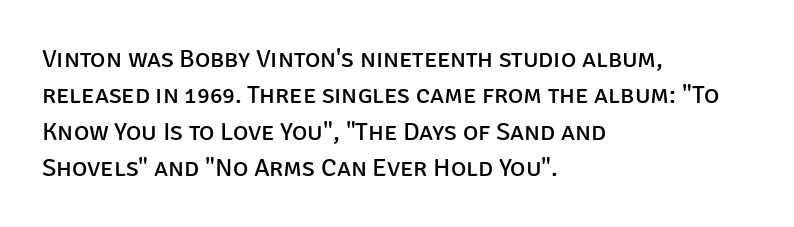
Q: Is the text bold? A: No.
Q: Is the text italic (slanted)? A: No, it is upright.
Q: Is the text underlined? A: No.
Q: How is the paragraph aligned? A: Left-aligned.
Q: Is the spacing between letters normal or unusually wide? A: Normal.
Q: Is the spacing between lines tight, normal or loose? A: Normal.
